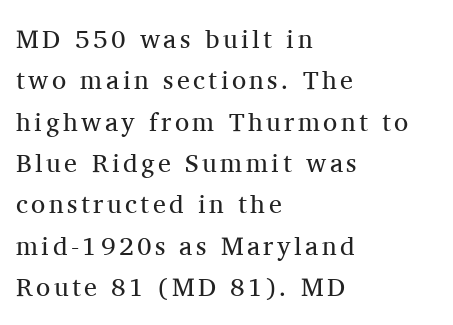
The image shows 26 px text type, upright; set left-aligned, normal line spacing (1.59x), not underlined.
